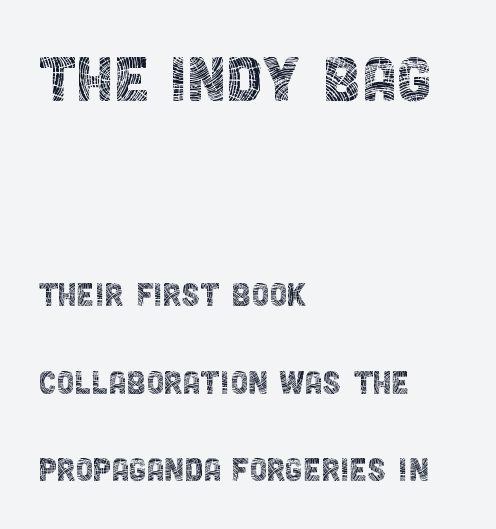
The image shows 79 px thin, condensed sans-serif type, upright; set left-aligned, loose line spacing (2.18x), normal letter spacing, not underlined; the first (top) block is 1.98x larger; a large x-height.
